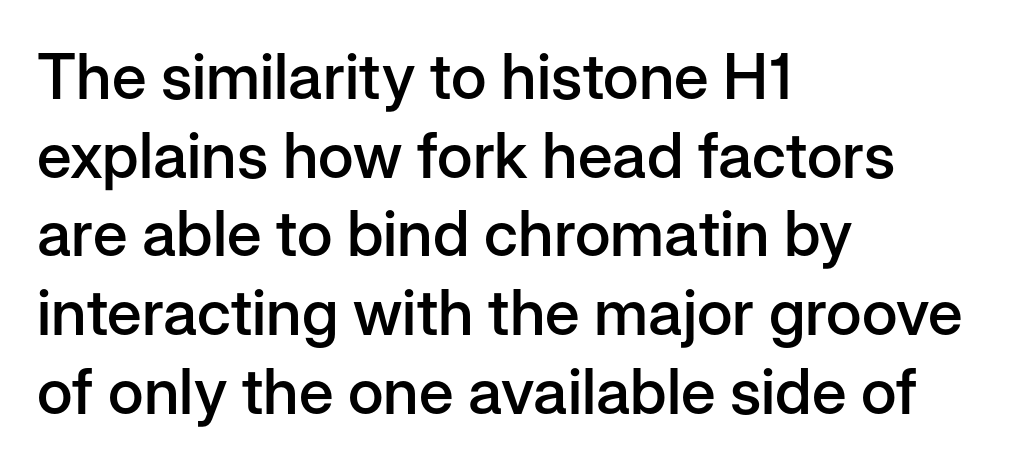
{"serif": "no", "italic": "no", "bold": "semi", "weight": "semibold", "width": "normal", "stroke_contrast": "low", "x_height": "medium", "monospaced": "no", "underline": "no", "align": "left", "line_spacing": "normal", "line_spacing_ratio": 1.25, "letter_spacing": "normal", "letter_spacing_em": 0.0, "glyph_px": 63}
